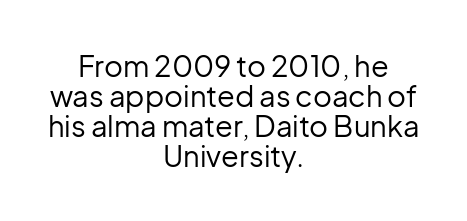
Q: Is the text bold? A: No.
Q: Is the text italic (slanted)? A: No, it is upright.
Q: Is the typeface a serif or a sans-serif typeface? A: Sans-serif.
Q: Is the text underlined? A: No.
Q: How is the paragraph aligned? A: Centered.
Q: Is the spacing between letters normal or unusually wide? A: Normal.
Q: Is the spacing between lines tight, normal or loose? A: Tight.
Q: Width (condensed, normal, or wide)? A: Normal.
Q: Stroke contrast? A: Low.
Q: x-height? A: Medium.
Q: Monospaced? A: No.
